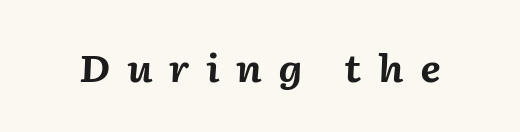
{"italic": "yes", "lean": "right", "slant_degrees": 2, "bold": "yes", "weight": "bold", "width": "normal", "stroke_contrast": "medium", "x_height": "medium", "monospaced": "no", "underline": "no", "letter_spacing": "wide", "letter_spacing_em": 0.44, "glyph_px": 37}
